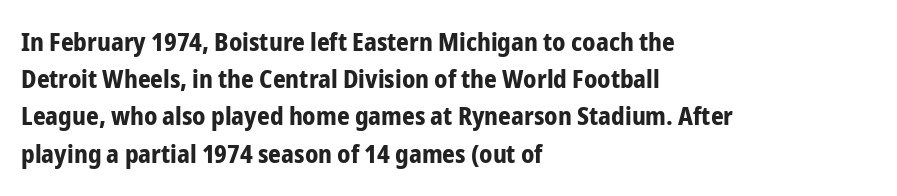
Italic: no, the glyphs are upright roman. Weight: bold. A typesetter would call this zero additional tracking. Does the copy run flush right? No — it runs flush left. In terms of leading, this rendering sits right in the middle. Quick note: underline off.
